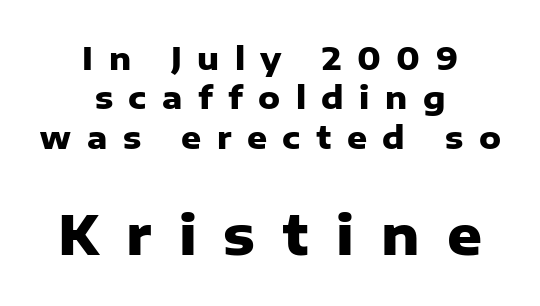
Regarding leading, the lines here are spaced in the standard way. Note: no serifs on the glyphs. A typesetter would call this proportional, since set widths differ per character. Small over large — that's the arrangement of the two blocks here. The lettering stays uniformly vertical, giving the passage a roman look. Students, this is bold: see how much ink each stroke carries.
